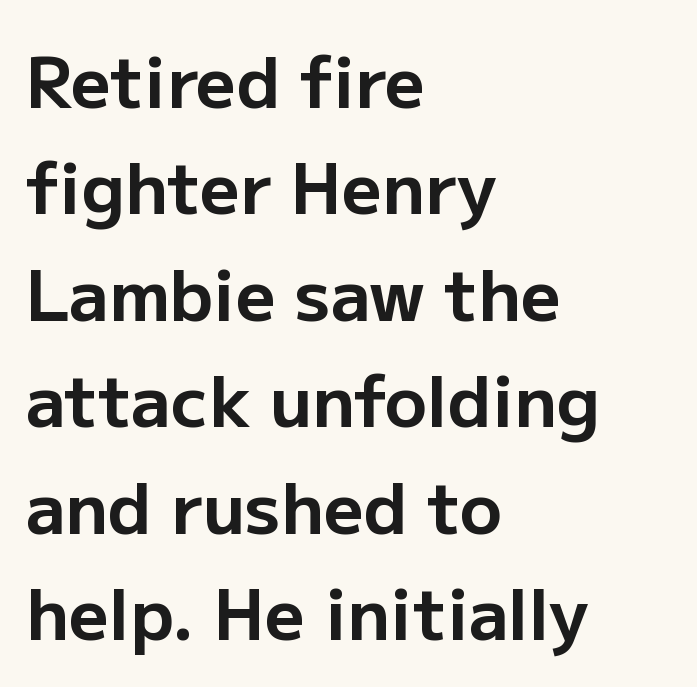
The image shows 70 px bold sans-serif type, upright; set left-aligned, normal line spacing (1.52x), normal letter spacing, not underlined; low stroke contrast and a medium x-height.
